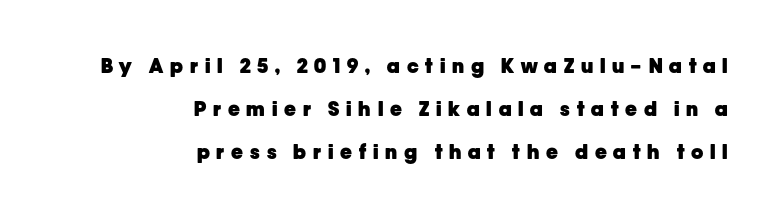
The image shows 20 px bold type, upright; set right-aligned, loose line spacing (2.14x), unusually wide letter spacing (+0.34 em), not underlined.
